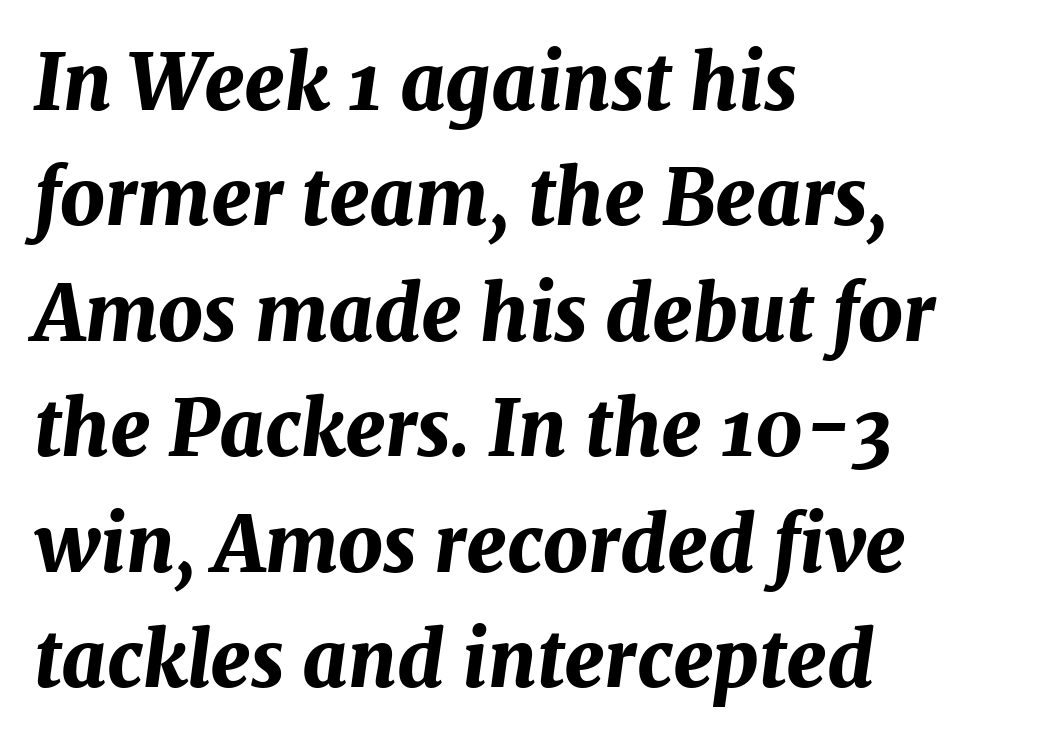
The rendering keeps characters at their native spacing. The rows are spaced the way most documents space them. Spacing verdict: proportional, widths tailored to each character. Is the type slanted? Yes — the strokes lean at a clear angle.
